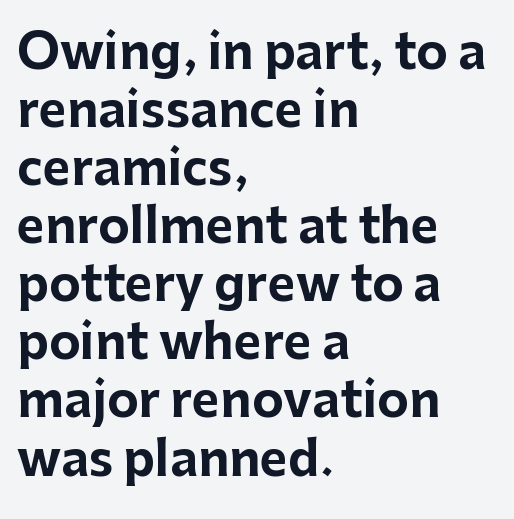
Check where the strokes stop: nothing finishes them off — pure sans. This is the regular roman posture of the typeface. How are the letters spaced? Ordinarily, with no added tracking. A typesetter would call this proportional, since set widths differ per character.
